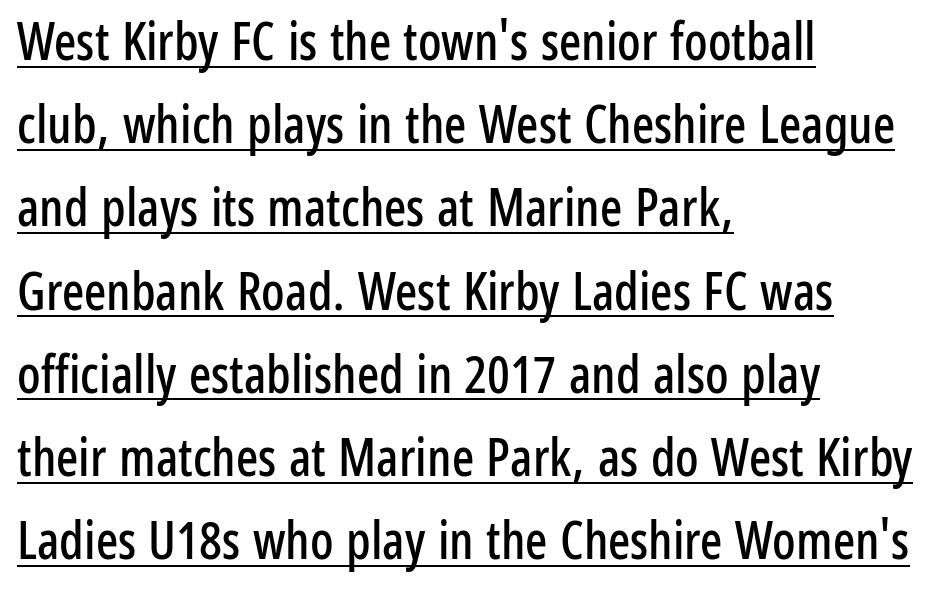
{"serif": "no", "italic": "no", "width": "condensed", "stroke_contrast": "low", "x_height": "medium", "monospaced": "no", "underline": "yes", "align": "left", "line_spacing": "normal", "line_spacing_ratio": 1.6, "letter_spacing": "normal", "letter_spacing_em": 0.0, "glyph_px": 52}
